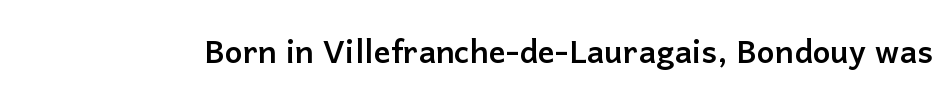
Is there any slant? The stems are plumb. Default kerning and tracking; the words read as compact shapes. Think of a printed novel: that variable character pitch is what you see here. You can tell from the bare stems that sans-serif type was used. Descenders are the only things crossing below the line.
